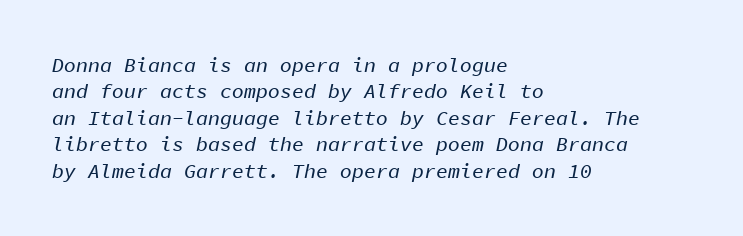
The specimen reads as italic at a glance. The type is set solid horizontally, with unmodified tracking. Underlining? Definitely not there. The text block is weighted toward the left margin, trailing off unevenly rightward.
